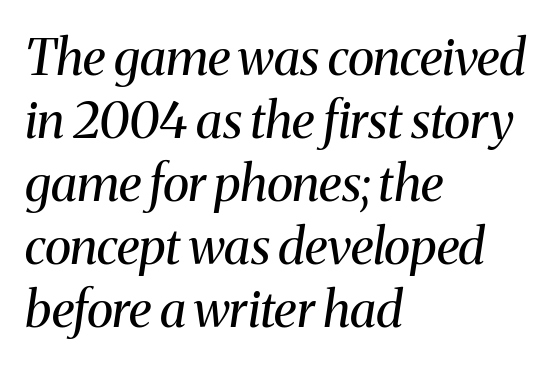
Q: Is the text bold? A: No.
Q: Is the text italic (slanted)? A: Yes, it leans right by about 8 degrees.
Q: Is the typeface a serif or a sans-serif typeface? A: Serif.
Q: Is the text underlined? A: No.
Q: How is the paragraph aligned? A: Left-aligned.
Q: Is the spacing between letters normal or unusually wide? A: Normal.
Q: Is the spacing between lines tight, normal or loose? A: Normal.
Q: Width (condensed, normal, or wide)? A: Normal.
Q: Stroke contrast? A: Medium.
Q: x-height? A: Medium.
Q: Monospaced? A: No.
